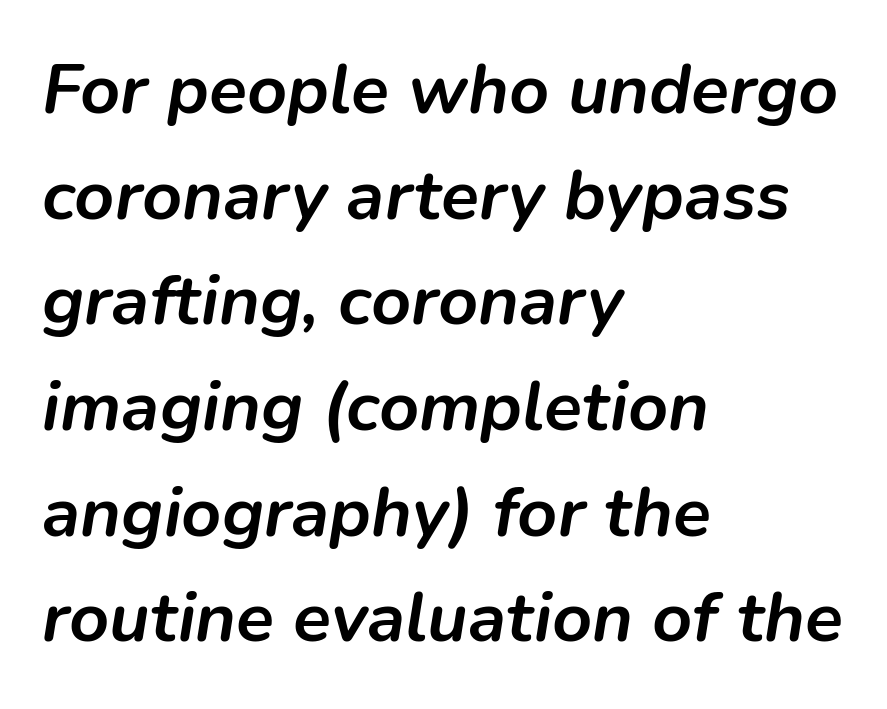
{"italic": "yes", "lean": "right", "slant_degrees": 9, "bold": "yes", "weight": "semibold", "width": "normal", "stroke_contrast": "low", "x_height": "medium", "monospaced": "no", "underline": "no", "align": "left", "line_spacing": "normal", "line_spacing_ratio": 1.51, "letter_spacing": "normal", "letter_spacing_em": 0.0, "glyph_px": 70}
